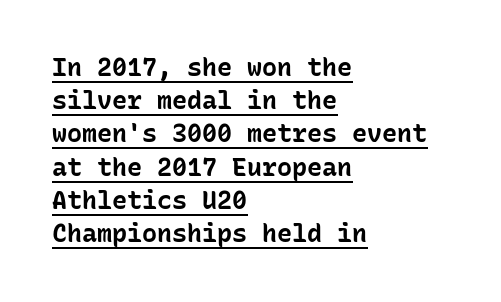
The image shows 25 px bold type, upright; set left-aligned, normal line spacing (1.33x), normal letter spacing, underlined.
